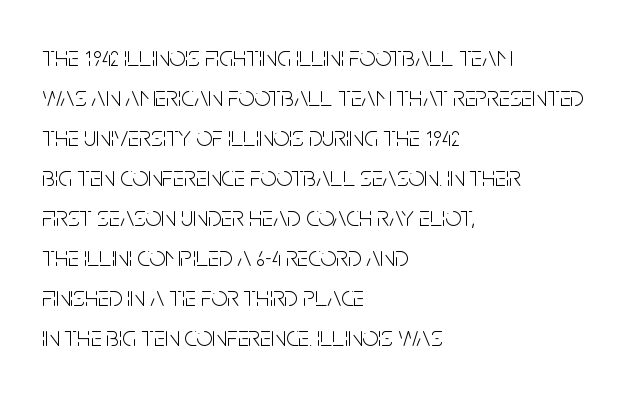
This sample has the flowing, uneven cadence of proportional lettering. You can tell from the bare stems that sans-serif type was used. Students, note that the glyphs here touch the page at normal intervals. Short and long lines alike share a common starting point at left.
